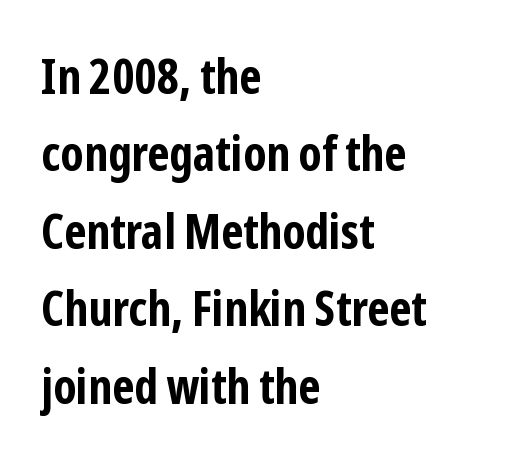
{"serif": "no", "italic": "no", "bold": "yes", "weight": "bold", "width": "condensed", "stroke_contrast": "low", "x_height": "medium", "monospaced": "no", "underline": "no", "align": "left", "line_spacing": "normal", "line_spacing_ratio": 1.58, "letter_spacing": "normal", "letter_spacing_em": 0.0, "glyph_px": 49}
